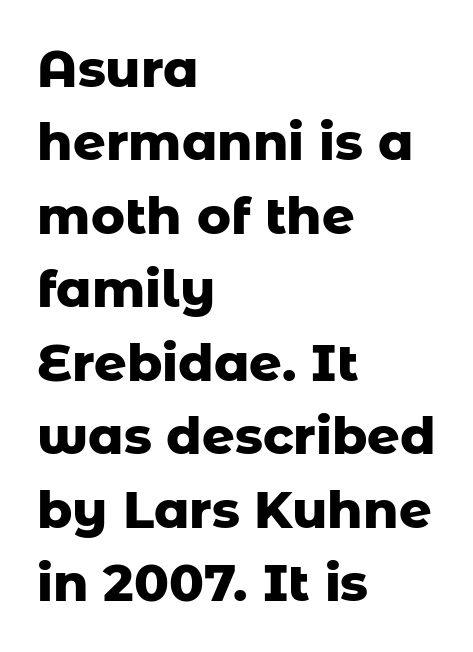
Descender tails drop into unmarked territory. The horizontal fit of the characters is conventional and even. This is the regular roman posture of the typeface. Vertical spacing — default. The rag falls on the right side of this text block. Nope, no serifs anywhere on these letters.
